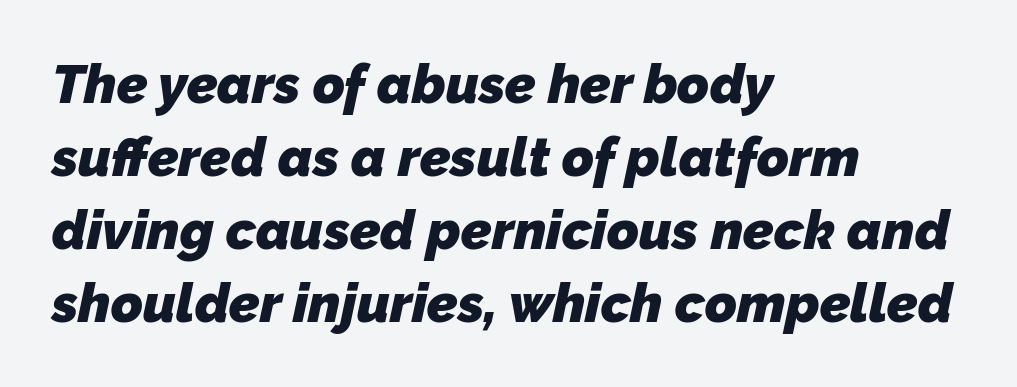
{"serif": "no", "bold": "yes", "weight": "heavy", "width": "normal", "stroke_contrast": "low", "x_height": "medium", "monospaced": "no", "underline": "no", "align": "left", "line_spacing": "normal", "line_spacing_ratio": 1.35, "letter_spacing": "normal", "letter_spacing_em": 0.0, "glyph_px": 54}
